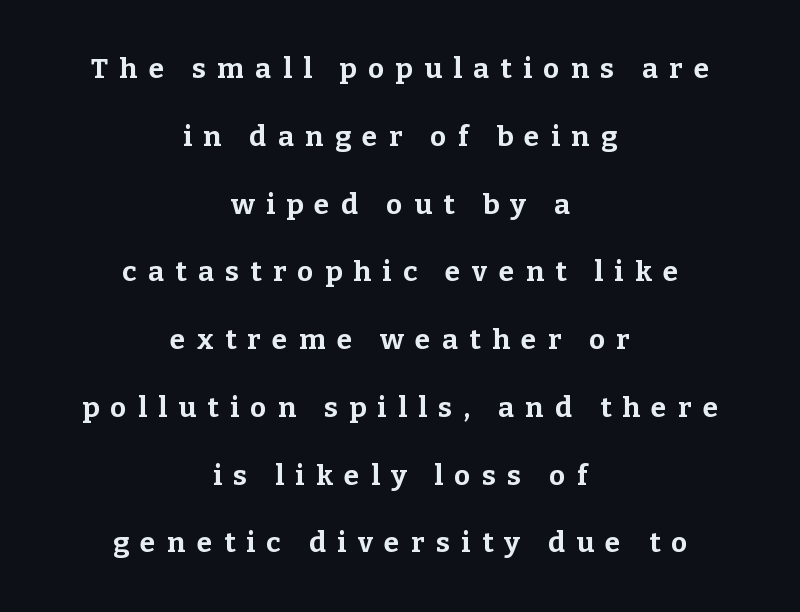
The image shows 28 px bold serif type, upright; set centered, loose line spacing (2.42x), unusually wide letter spacing (+0.41 em), not underlined; low stroke contrast and a medium x-height.
